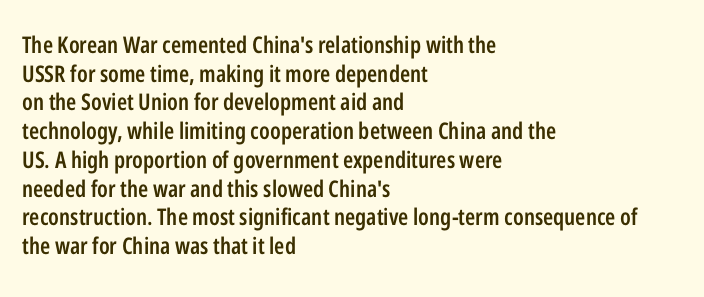
The image shows 23 px text type, upright; set left-aligned, normal line spacing (1.25x), normal letter spacing, not underlined.
